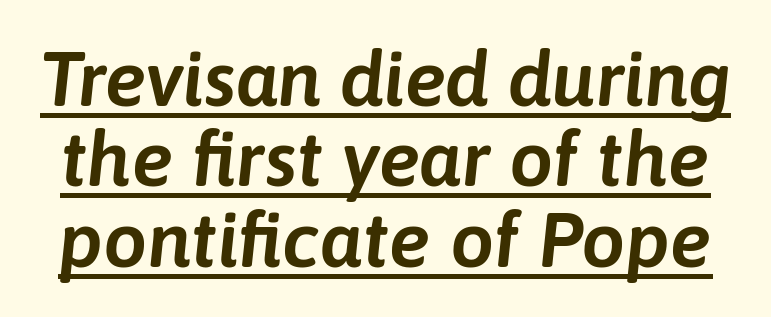
{"italic": "yes", "lean": "right", "slant_degrees": 6, "width": "normal", "stroke_contrast": "low", "x_height": "medium", "monospaced": "no", "underline": "yes", "line_spacing": "tight", "line_spacing_ratio": 1.03, "letter_spacing": "normal", "letter_spacing_em": 0.0, "glyph_px": 78}
